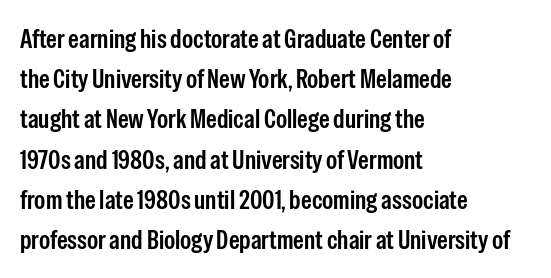
{"italic": "no", "bold": "semi", "underline": "no", "align": "left", "line_spacing": "normal", "line_spacing_ratio": 1.49, "letter_spacing": "normal", "letter_spacing_em": 0.0, "glyph_px": 27}
